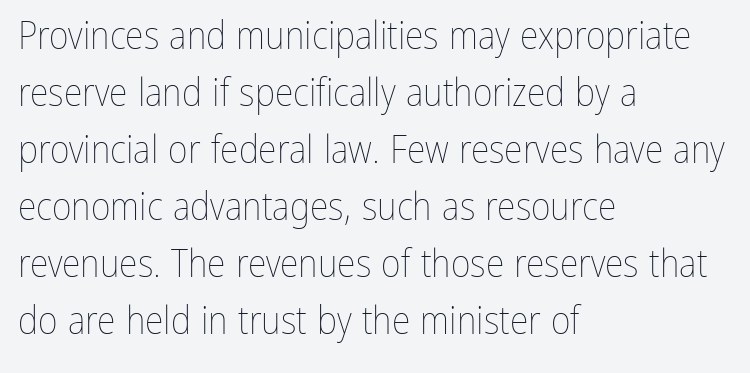
The image shows 38 px thin, condensed type, upright; set left-aligned, normal line spacing (1.5x), normal letter spacing, not underlined; low stroke contrast and a medium x-height.
